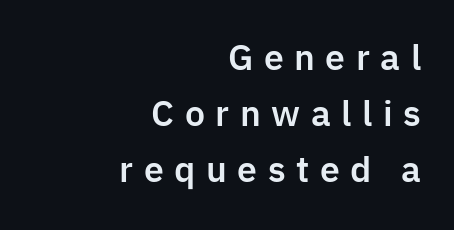
Q: Is the text italic (slanted)? A: No, it is upright.
Q: Is the typeface a serif or a sans-serif typeface? A: Sans-serif.
Q: Is the text underlined? A: No.
Q: How is the paragraph aligned? A: Right-aligned.
Q: Is the spacing between letters normal or unusually wide? A: Unusually wide.
Q: Is the spacing between lines tight, normal or loose? A: Normal.
Q: Width (condensed, normal, or wide)? A: Normal.
Q: Stroke contrast? A: Low.
Q: x-height? A: Medium.
Q: Monospaced? A: No.
